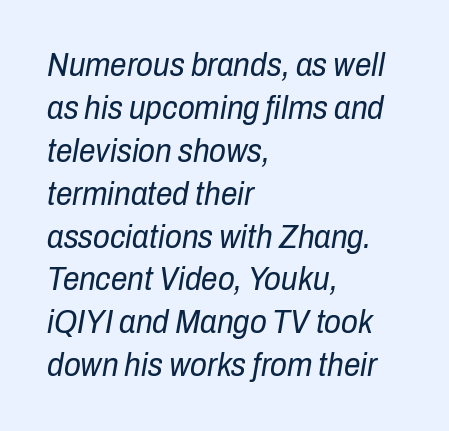
If you drew a ruler down the left edge, every line would touch it. Plain, unruled lines of type. There's an unmistakable incline to the writing here. The letterforms sit at book weight or below.
